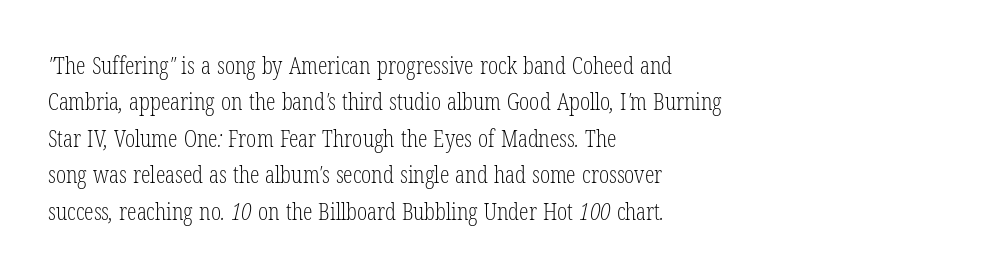
The image shows 24 px text type; set left-aligned, normal line spacing (1.52x), normal letter spacing, not underlined.
